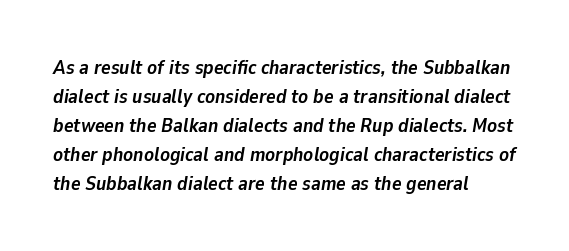
Q: Is the text bold? A: Yes.
Q: Is the text italic (slanted)? A: Yes, it leans right by about 9 degrees.
Q: Is the text underlined? A: No.
Q: How is the paragraph aligned? A: Left-aligned.
Q: Is the spacing between letters normal or unusually wide? A: Normal.
Q: Is the spacing between lines tight, normal or loose? A: Normal.
